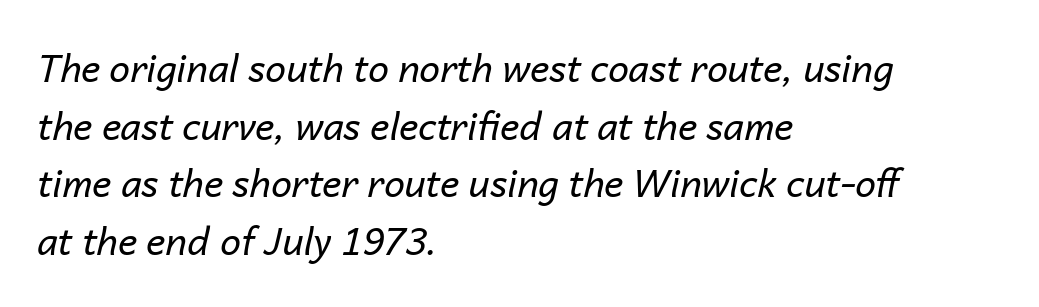
The image shows 37 px regular-weight type, italic (leaning right); set left-aligned, normal line spacing (1.56x), normal letter spacing, not underlined; low stroke contrast and a medium x-height.
